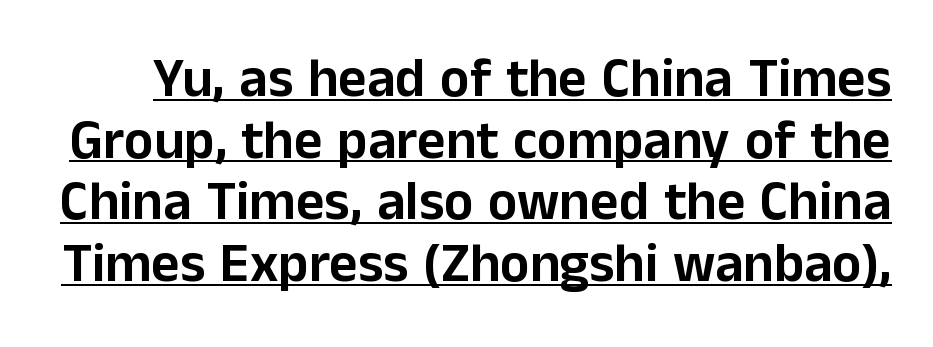
{"serif": "no", "italic": "no", "width": "normal", "stroke_contrast": "low", "x_height": "medium", "monospaced": "no", "underline": "yes", "line_spacing": "tight", "line_spacing_ratio": 1.12, "letter_spacing": "normal", "letter_spacing_em": 0.0, "glyph_px": 55}
